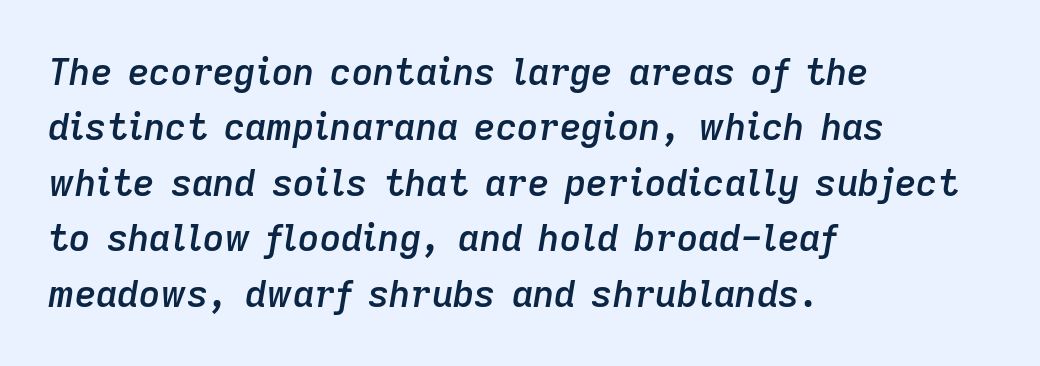
A semibold gives these letters moderate extra thickness, short of bold. Interline gaps are of average width in this sample. Look at the tracking — it's just the regular setting, nothing added. The paragraph shown leans on its left margin. Do the characters align in a grid? No, the font is proportional.
